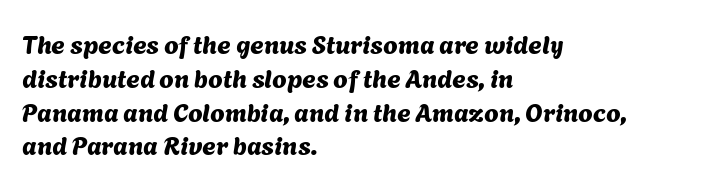
The image shows 26 px text type; set left-aligned, normal line spacing (1.3x), normal letter spacing, not underlined.
